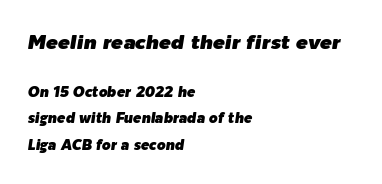
{"italic": "yes", "lean": "right", "slant_degrees": 9, "underline": "no", "align": "left", "line_spacing_ratio": 1.89, "letter_spacing": "normal", "letter_spacing_em": 0.0, "larger_block": "first", "size_ratio": 1.43, "glyph_px": 20}
